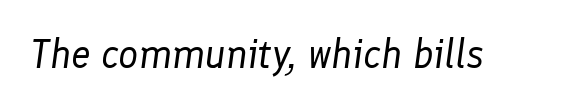
{"italic": "yes", "lean": "right", "slant_degrees": 8, "bold": "no", "weight": "regular", "width": "normal", "stroke_contrast": "low", "x_height": "medium", "monospaced": "no", "underline": "no", "letter_spacing": "normal", "letter_spacing_em": 0.0, "glyph_px": 40}
